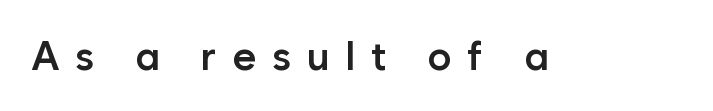
Letter spacing: wide. The letters carry no serifs — their stems end cleanly without finishing strokes. Designer's note — italics off, roman on. Words float on clear page, feet unadorned. A bit beefed up — I'd call it semibold rather than bold.
